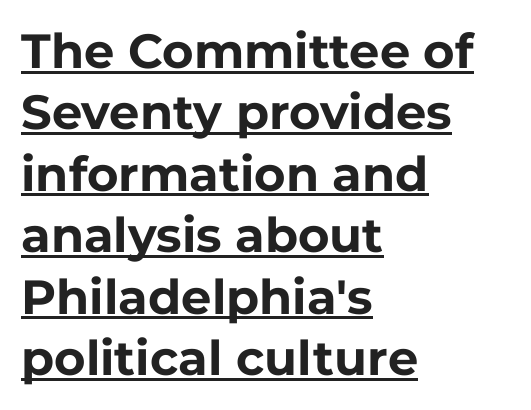
The image shows 48 px bold sans-serif type, upright; set left-aligned, normal line spacing (1.28x), normal letter spacing, underlined; low stroke contrast and a medium x-height.
